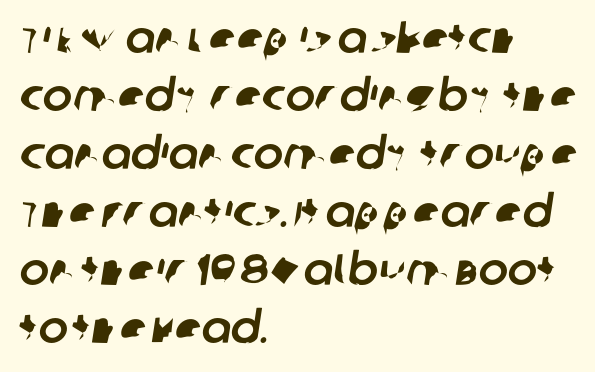
Q: Is the typeface a serif or a sans-serif typeface? A: Sans-serif.
Q: Is the text underlined? A: No.
Q: How is the paragraph aligned? A: Left-aligned.
Q: Is the spacing between letters normal or unusually wide? A: Normal.
Q: Is the spacing between lines tight, normal or loose? A: Normal.
Q: Width (condensed, normal, or wide)? A: Normal.
Q: Stroke contrast? A: Low.
Q: x-height? A: Large.
Q: Monospaced? A: No.
